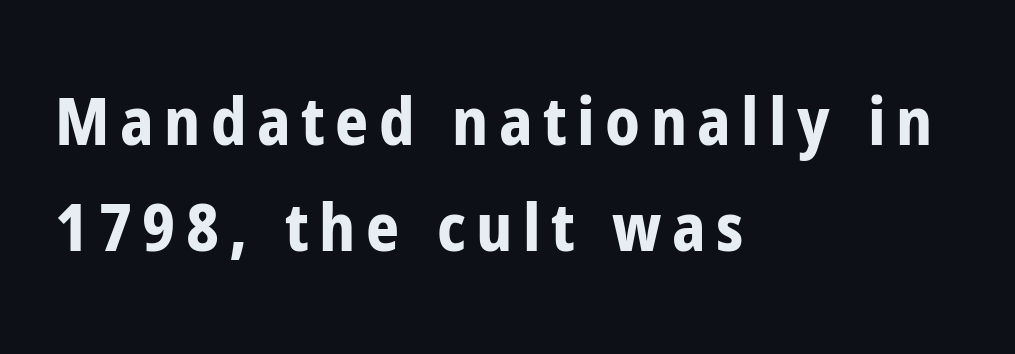
Q: Is the text bold? A: Yes.
Q: Is the text italic (slanted)? A: No, it is upright.
Q: Is the typeface a serif or a sans-serif typeface? A: Sans-serif.
Q: Is the text underlined? A: No.
Q: How is the paragraph aligned? A: Left-aligned.
Q: Is the spacing between lines tight, normal or loose? A: Normal.
Q: Width (condensed, normal, or wide)? A: Condensed.
Q: Stroke contrast? A: Low.
Q: x-height? A: Medium.
Q: Monospaced? A: No.
